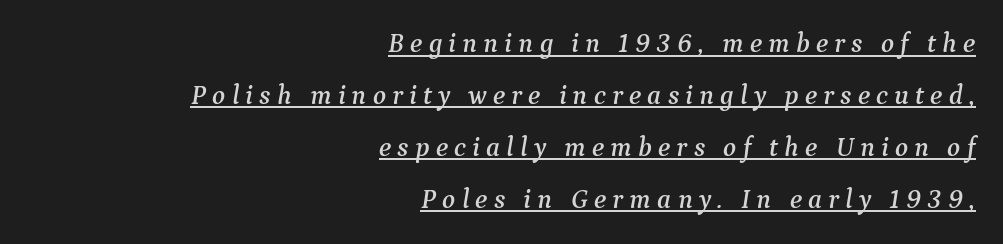
Looks like someone drew a line under every word here. In terms of posture, this sample is oblique. Vertically, the passage feels expansive, rows floating well apart. Caption: multi-line text, flush right, ragged left.
